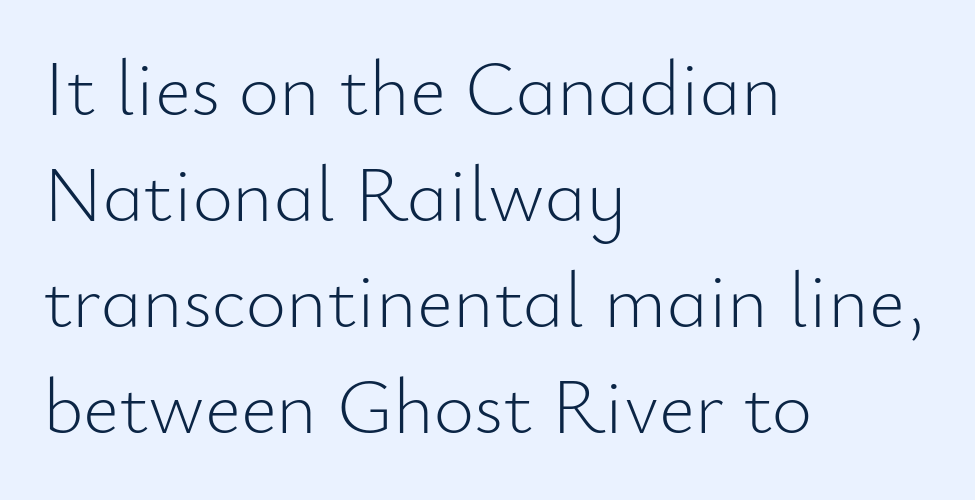
The image shows 78 px light sans-serif type, upright; set left-aligned, normal line spacing (1.36x), normal letter spacing, not underlined; low stroke contrast and a small x-height.
